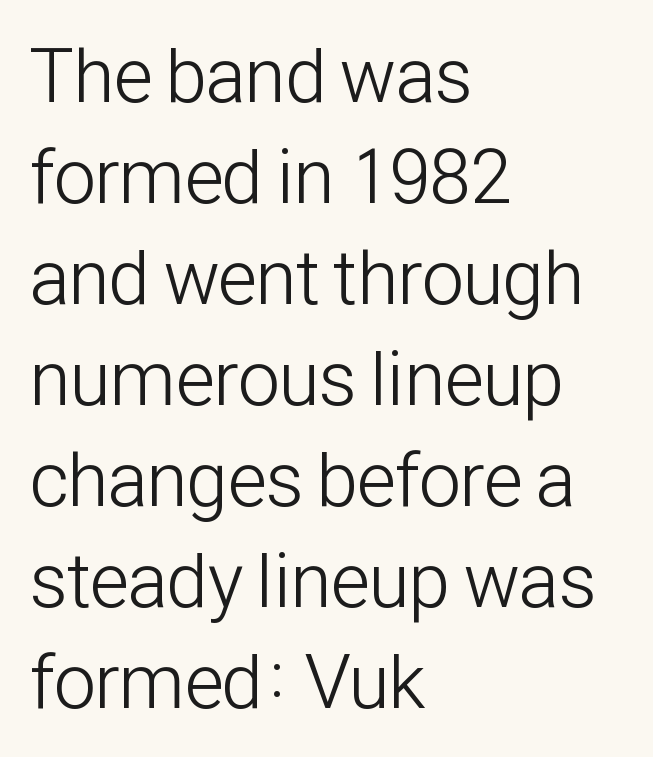
The image shows 76 px light, condensed sans-serif type, upright; set left-aligned, normal line spacing (1.33x), normal letter spacing, not underlined; low stroke contrast and a medium x-height.
